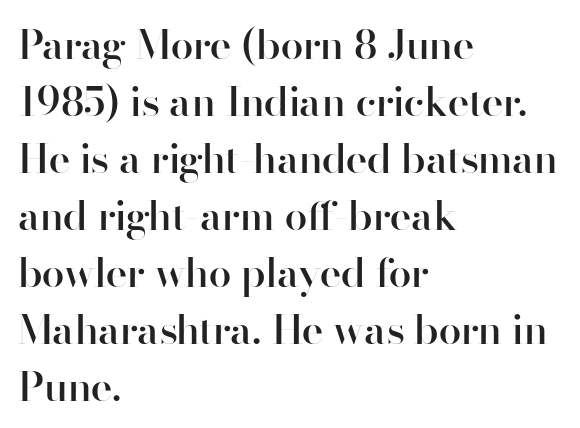
The image shows 41 px semibold sans-serif type, upright; set left-aligned, normal line spacing (1.39x), normal letter spacing, not underlined; high stroke contrast and a small x-height.
